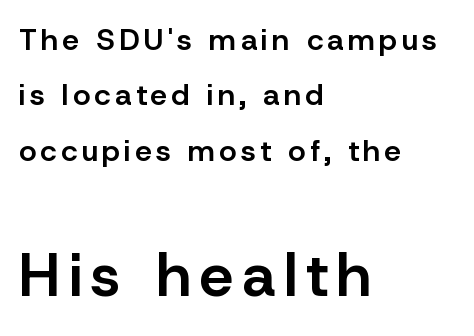
Q: Is the text bold? A: Semi-bold.
Q: Is the text italic (slanted)? A: No, it is upright.
Q: Is the typeface a serif or a sans-serif typeface? A: Sans-serif.
Q: Is the text underlined? A: No.
Q: How is the paragraph aligned? A: Left-aligned.
Q: Which block of text is set in a larger size, the first (top) or the second (bottom)? A: The second (bottom) one.
Q: Width (condensed, normal, or wide)? A: Normal.
Q: Stroke contrast? A: Low.
Q: x-height? A: Medium.
Q: Monospaced? A: No.
